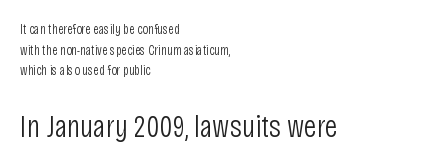
{"serif": "no", "italic": "no", "bold": "no", "weight": "light", "width": "condensed", "stroke_contrast": "low", "x_height": "large", "monospaced": "no", "underline": "no", "align": "left", "line_spacing": "normal", "line_spacing_ratio": 1.47, "letter_spacing": "normal", "letter_spacing_em": 0.0, "larger_block": "second", "size_ratio": 2.29, "glyph_px": 32}
